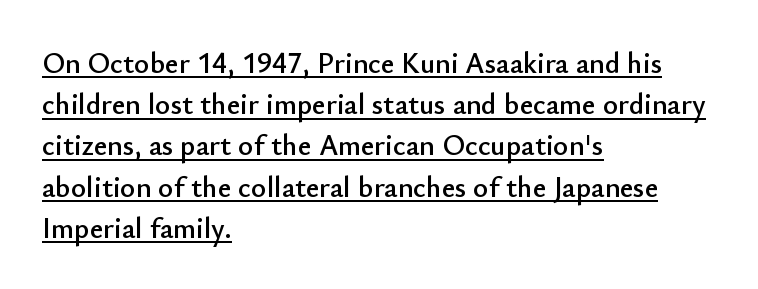
The image shows 29 px sans-serif type, upright; set left-aligned, normal line spacing (1.42x), normal letter spacing, underlined; low stroke contrast and a small x-height.
